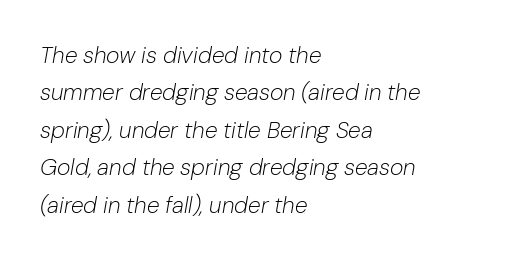
The image shows 23 px text type, italic (leaning right); set left-aligned, normal line spacing (1.63x), normal letter spacing, not underlined.
